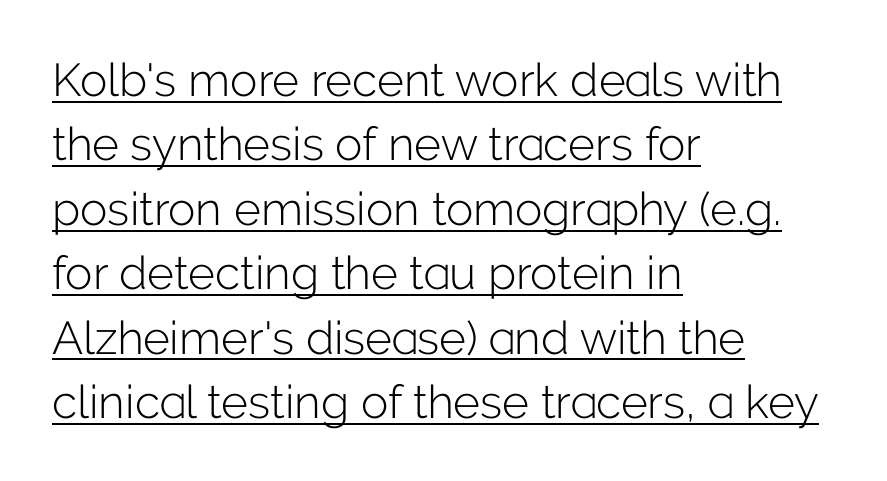
These lines are rendered in a variable-pitch font. Each line starts at the same left margin while the right side varies. Serif or sans? Sans — the stroke terminals are bare. Nothing heavy about these letters — not bold at all. What decoration does the sample have? An underline.
